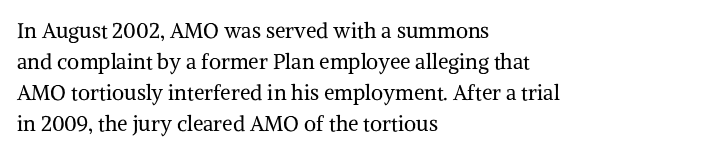
The image shows 21 px text type, upright; set left-aligned, normal line spacing (1.48x), normal letter spacing, not underlined.
